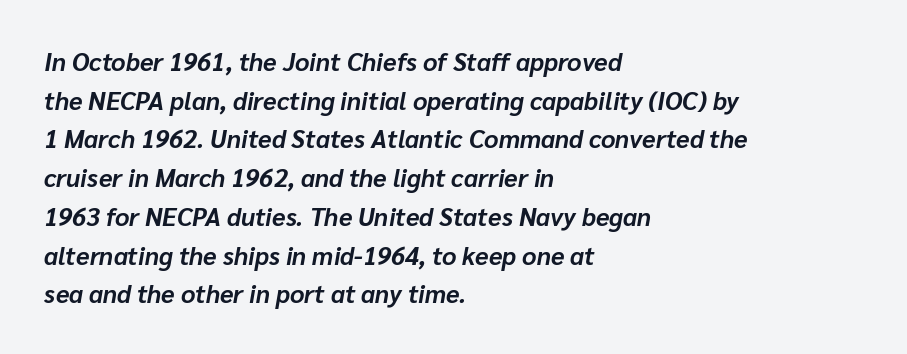
Q: Is the text bold? A: Yes.
Q: Is the text italic (slanted)? A: Yes, it leans right by about 10 degrees.
Q: Is the text underlined? A: No.
Q: How is the paragraph aligned? A: Left-aligned.
Q: Is the spacing between letters normal or unusually wide? A: Normal.
Q: Is the spacing between lines tight, normal or loose? A: Normal.
